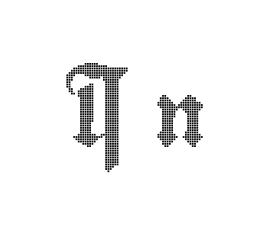
The image shows 64 px condensed type, upright; set unusually wide letter spacing (+0.43 em), not underlined; a small x-height.
